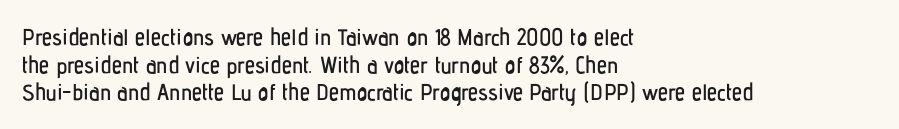
Q: Is the text italic (slanted)? A: No, it is upright.
Q: Is the text underlined? A: No.
Q: How is the paragraph aligned? A: Left-aligned.
Q: Is the spacing between letters normal or unusually wide? A: Normal.
